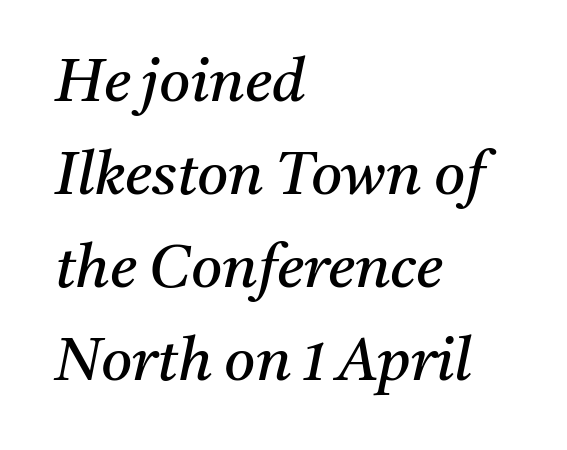
The image shows 60 px regular-weight serif type, italic (leaning right); set left-aligned, normal line spacing (1.55x), normal letter spacing, not underlined; medium stroke contrast and a medium x-height.
